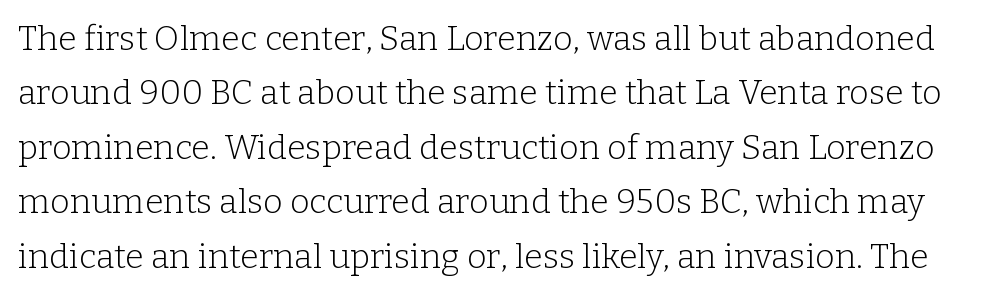
{"serif": "yes", "italic": "no", "bold": "no", "weight": "light", "width": "normal", "stroke_contrast": "low", "x_height": "medium", "monospaced": "no", "underline": "no", "line_spacing": "normal", "line_spacing_ratio": 1.6, "letter_spacing": "normal", "letter_spacing_em": 0.0, "glyph_px": 34}
